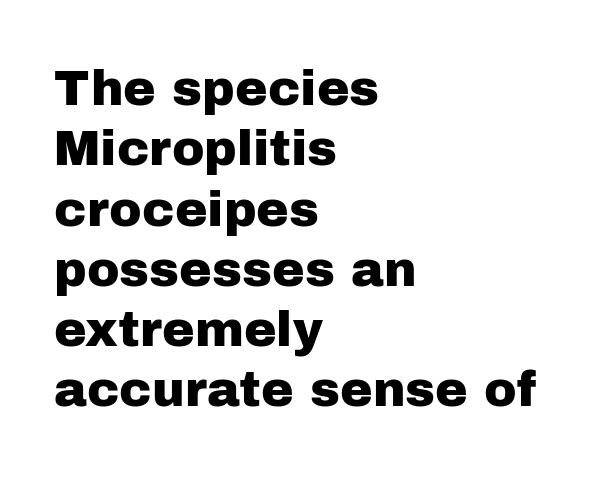
{"serif": "no", "italic": "no", "width": "normal", "stroke_contrast": "low", "x_height": "medium", "monospaced": "no", "underline": "no", "align": "left", "line_spacing_ratio": 1.23, "letter_spacing": "normal", "letter_spacing_em": 0.0, "glyph_px": 49}
